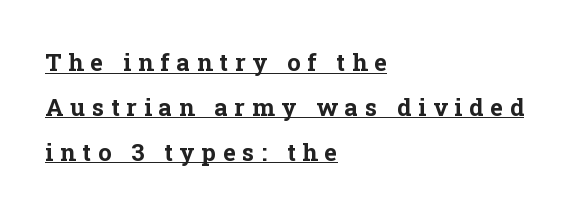
Emphasis is given by a line drawn under the lettering. Set as a true bold cut, around the 700 mark. Every row of glyphs begins at an identical x-position on the left. Caption: expanded tracking, letters set apart.
